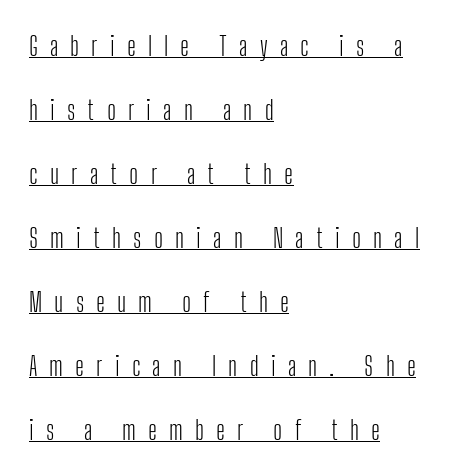
{"italic": "no", "bold": "no", "underline": "yes", "align": "left", "line_spacing": "loose", "line_spacing_ratio": 2.37, "letter_spacing": "wide", "letter_spacing_em": 0.45, "glyph_px": 27}
